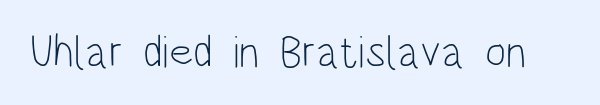
The image shows 45 px light, condensed sans-serif type, upright; set normal letter spacing, not underlined; low stroke contrast and a large x-height.
